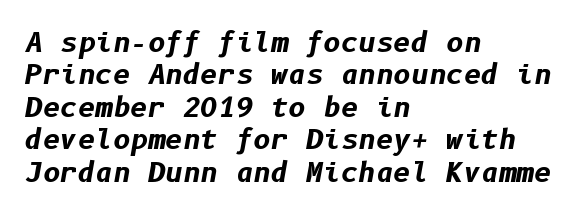
Weight check: bold — yes, fully. The lettering tilts uniformly, giving the passage an italic look. No extra tracking has been applied to these lines. Layout note: lines flush left. Check the space under the baseline: it is left empty.
